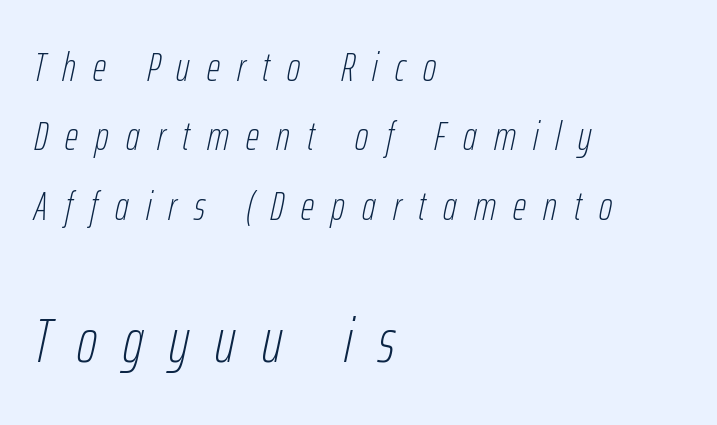
The image shows 62 px thin, condensed type, italic (leaning right); set left-aligned, normal line spacing (1.69x), unusually wide letter spacing (+0.42 em), not underlined; the second (bottom) block is 1.51x larger; low stroke contrast and a medium x-height.
